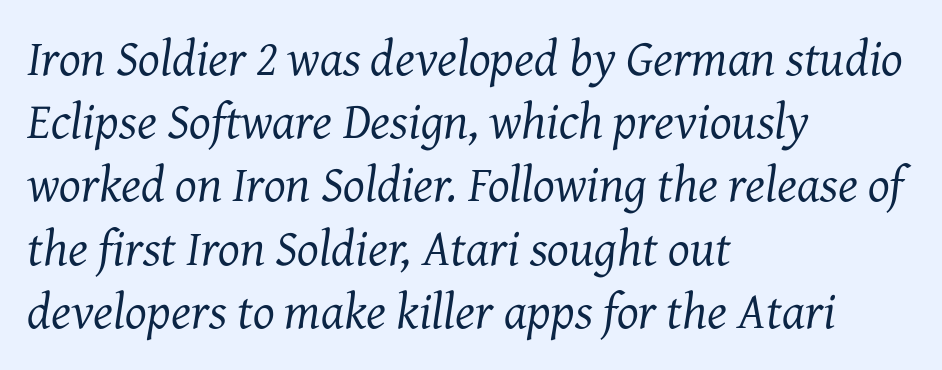
Small tapered or slab feet sit at the stroke ends, so this counts as serif. A typesetter would call this proportional, since set widths differ per character. The face used here has a pronounced slope to its letters. The tracking reads as untouched default to a designer's eye. Unbolded letterforms with no extra heft.
